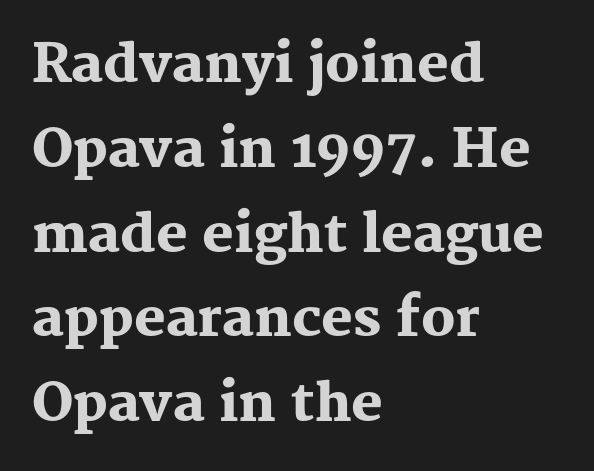
Q: Is the text bold? A: Yes.
Q: Is the text italic (slanted)? A: No, it is upright.
Q: Is the typeface a serif or a sans-serif typeface? A: Serif.
Q: Is the text underlined? A: No.
Q: How is the paragraph aligned? A: Left-aligned.
Q: Is the spacing between letters normal or unusually wide? A: Normal.
Q: Is the spacing between lines tight, normal or loose? A: Normal.
Q: Width (condensed, normal, or wide)? A: Normal.
Q: Stroke contrast? A: Medium.
Q: x-height? A: Medium.
Q: Monospaced? A: No.
